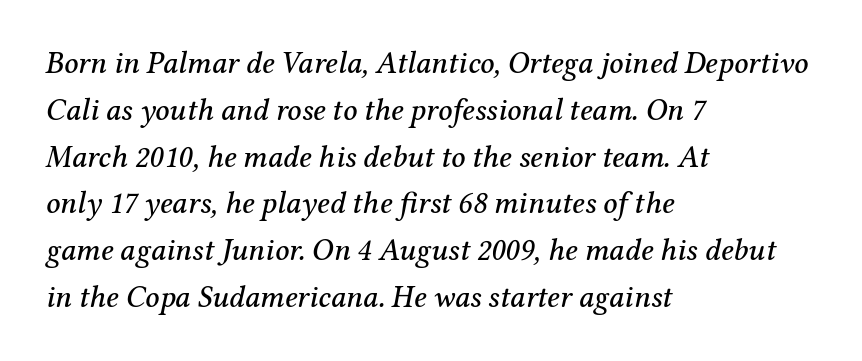
Nobody touched the tracking dial on this one. Every row of glyphs begins at an identical x-position on the left. Decoration check: the copy has no underline. What kind of face is this? One with serifs. A typesetter would mark this as italic. Leading matches the norm, producing a regular column.
